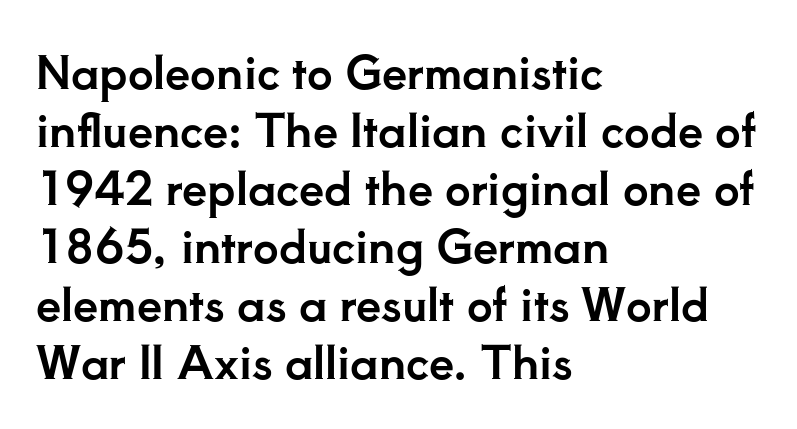
{"serif": "yes", "italic": "no", "width": "normal", "stroke_contrast": "low", "x_height": "small", "monospaced": "no", "underline": "no", "align": "left", "line_spacing": "normal", "line_spacing_ratio": 1.29, "letter_spacing": "normal", "letter_spacing_em": 0.0, "glyph_px": 45}
